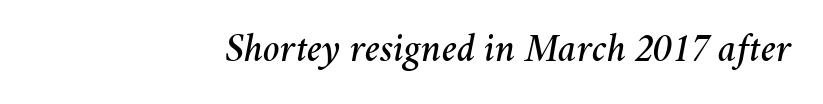
Caption: standard tracking, unaltered. Italic? Definitely — the glyphs are oblique. Line endings align vertically; line beginnings do not. Rule under the text: the space is simply empty. You could not count columns in this text — the font is proportionally spaced.
